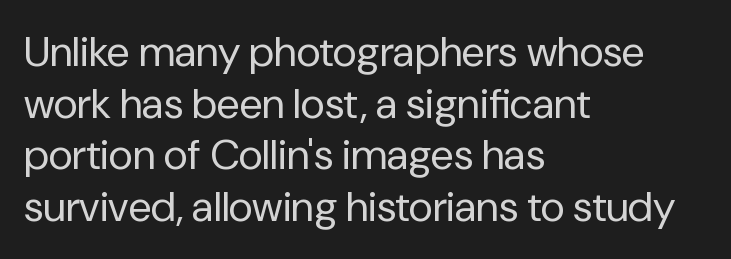
The letterforms sit at book weight or below. Serif or sans? Sans — the stroke terminals are bare. Ascenders rise straight up at ninety degrees. Descender tails drop into unmarked territory. Tracking here is standard; glyphs follow each other at the usual distance.
